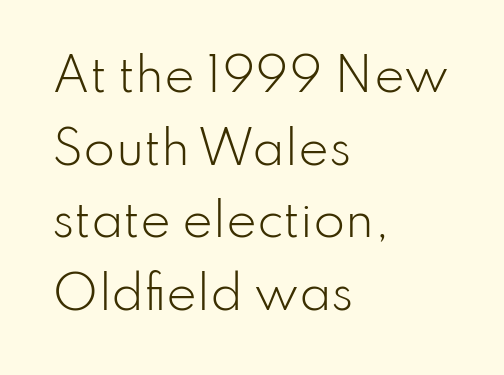
{"serif": "no", "italic": "no", "bold": "no", "weight": "light", "width": "normal", "stroke_contrast": "low", "x_height": "small", "monospaced": "no", "underline": "no", "align": "left", "line_spacing": "normal", "line_spacing_ratio": 1.58, "letter_spacing": "normal", "letter_spacing_em": 0.0, "glyph_px": 46}
